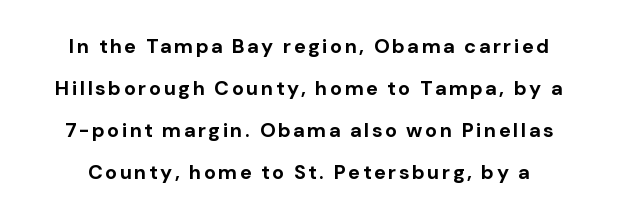
{"italic": "no", "bold": "yes", "underline": "no", "line_spacing": "loose", "line_spacing_ratio": 2.1, "glyph_px": 20}
